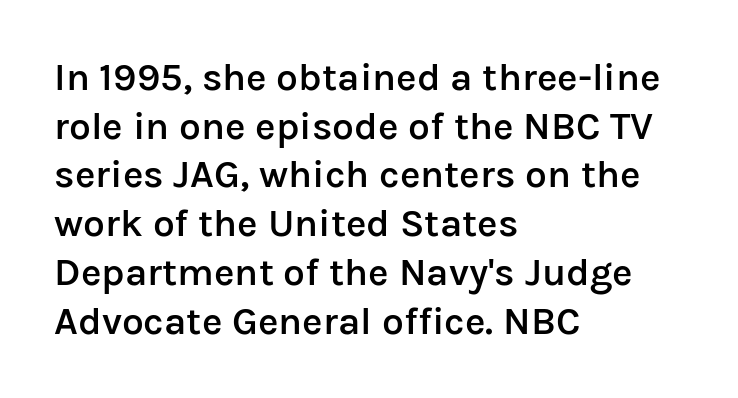
The image shows 39 px semibold sans-serif type, upright; set left-aligned, normal line spacing (1.25x), normal letter spacing, not underlined; low stroke contrast and a medium x-height.
